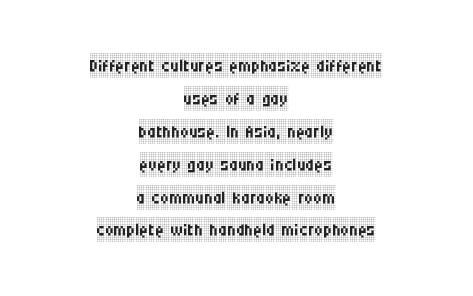
Q: Is the text bold? A: No.
Q: Is the text italic (slanted)? A: No, it is upright.
Q: Is the text underlined? A: No.
Q: How is the paragraph aligned? A: Centered.
Q: Is the spacing between letters normal or unusually wide? A: Normal.
Q: Is the spacing between lines tight, normal or loose? A: Normal.
